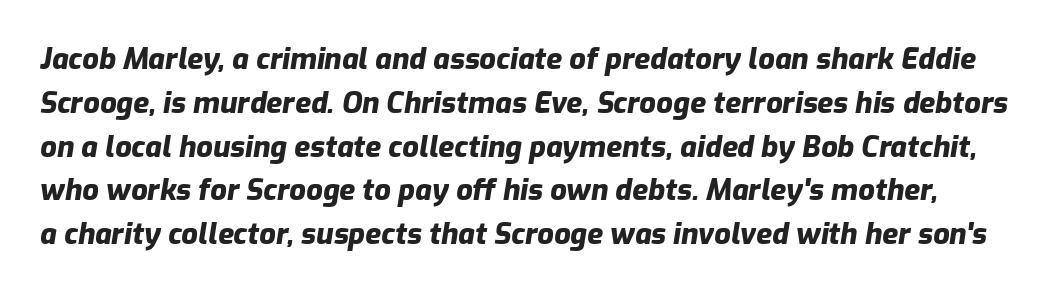
Q: Is the text bold? A: Yes.
Q: Is the text italic (slanted)? A: Yes, it leans right by about 9 degrees.
Q: Is the text underlined? A: No.
Q: Is the spacing between letters normal or unusually wide? A: Normal.
Q: Is the spacing between lines tight, normal or loose? A: Normal.
Q: Width (condensed, normal, or wide)? A: Normal.
Q: Stroke contrast? A: Low.
Q: x-height? A: Medium.
Q: Monospaced? A: No.
